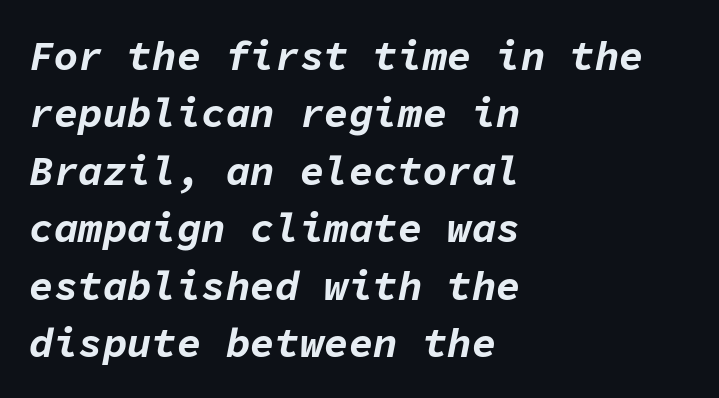
The string is rendered with underlining switched off. The glyphs look as if they've been sheared to an angle. Where is the straight margin? On the left. Think of a typewriter: that constant character pitch is what you see here.
